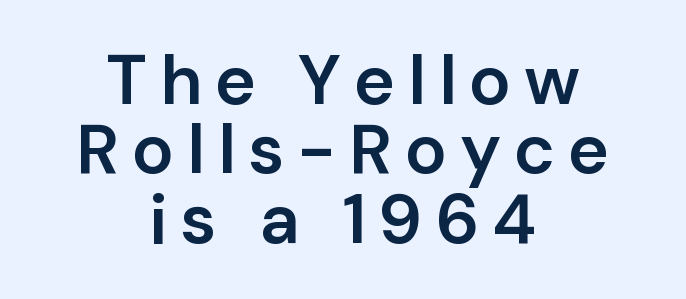
{"serif": "no", "italic": "no", "bold": "semi", "weight": "semibold", "width": "normal", "stroke_contrast": "low", "x_height": "medium", "monospaced": "no", "underline": "no", "align": "center", "line_spacing": "tight", "line_spacing_ratio": 0.99, "glyph_px": 70}
